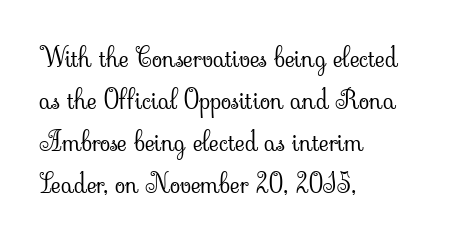
Q: Is the text bold? A: No.
Q: Is the text italic (slanted)? A: No, it is upright.
Q: Is the text underlined? A: No.
Q: How is the paragraph aligned? A: Left-aligned.
Q: Is the spacing between letters normal or unusually wide? A: Normal.
Q: Is the spacing between lines tight, normal or loose? A: Normal.
